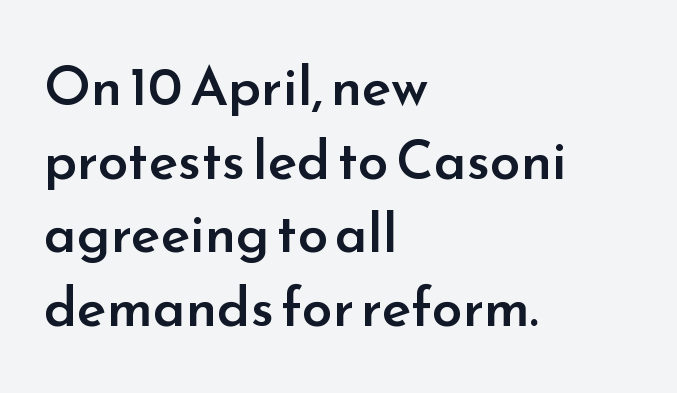
The image shows 55 px semibold sans-serif type, upright; set left-aligned, normal line spacing (1.34x), normal letter spacing, not underlined; low stroke contrast and a small x-height.
